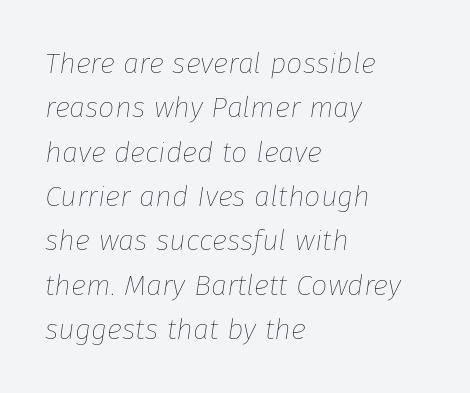
{"italic": "yes", "lean": "right", "slant_degrees": 8, "bold": "no", "weight": "thin", "width": "normal", "stroke_contrast": "low", "x_height": "medium", "monospaced": "no", "underline": "no", "align": "left", "line_spacing": "normal", "line_spacing_ratio": 1.53, "letter_spacing": "normal", "letter_spacing_em": 0.0, "glyph_px": 29}
